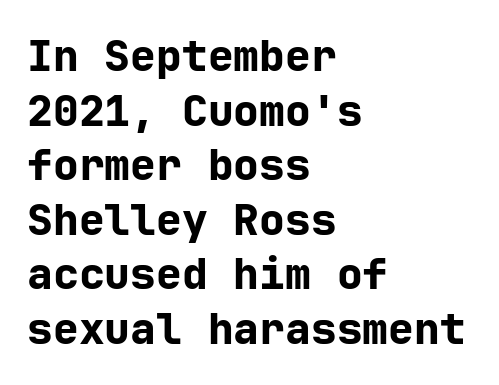
Q: Is the text bold? A: Yes.
Q: Is the text italic (slanted)? A: No, it is upright.
Q: Is the typeface a serif or a sans-serif typeface? A: Sans-serif.
Q: Is the text underlined? A: No.
Q: How is the paragraph aligned? A: Left-aligned.
Q: Is the spacing between letters normal or unusually wide? A: Normal.
Q: Is the spacing between lines tight, normal or loose? A: Normal.
Q: Width (condensed, normal, or wide)? A: Normal.
Q: Stroke contrast? A: Low.
Q: x-height? A: Medium.
